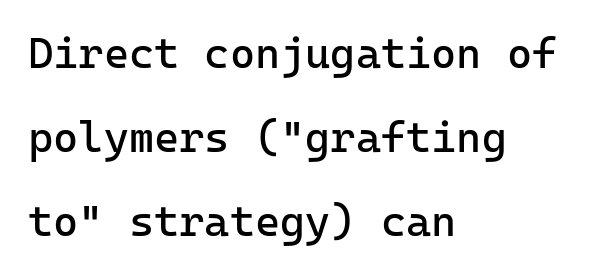
No extra ink here — the face is not bold. These lines are composed in type without serifs. This sample trades compactness for vertical openness between lines. Tracking value appears to be zero — textbook default spacing. Every character here occupies the same horizontal width, giving the sample a typewriter-like rhythm. Layout note: lines flush left.
